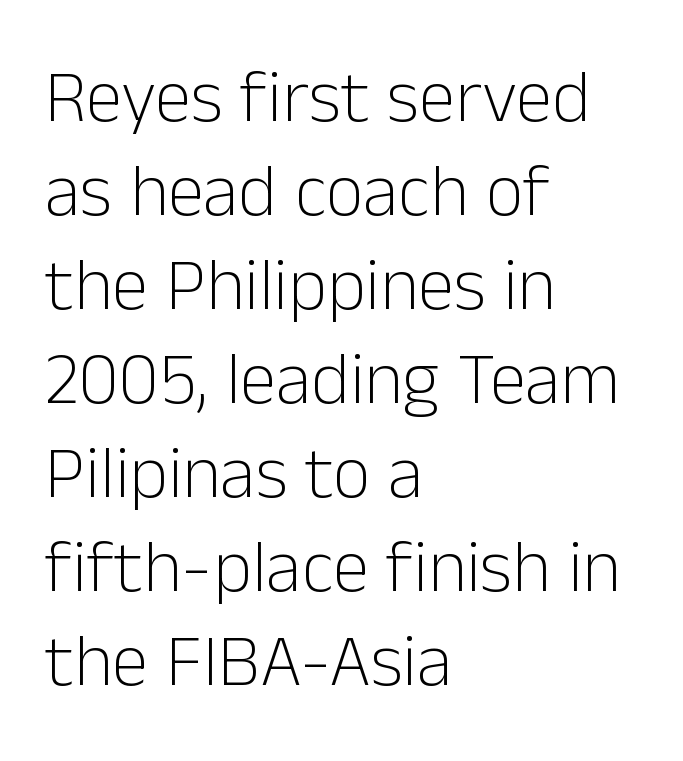
Q: Is the text bold? A: No.
Q: Is the text italic (slanted)? A: No, it is upright.
Q: Is the typeface a serif or a sans-serif typeface? A: Sans-serif.
Q: Is the text underlined? A: No.
Q: How is the paragraph aligned? A: Left-aligned.
Q: Is the spacing between letters normal or unusually wide? A: Normal.
Q: Is the spacing between lines tight, normal or loose? A: Normal.
Q: Width (condensed, normal, or wide)? A: Normal.
Q: Stroke contrast? A: Low.
Q: x-height? A: Medium.
Q: Monospaced? A: No.
